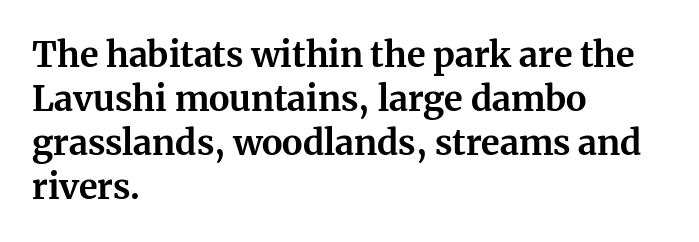
The image shows 35 px bold serif type, upright; set left-aligned, normal line spacing (1.26x), normal letter spacing, not underlined; medium stroke contrast and a medium x-height.
